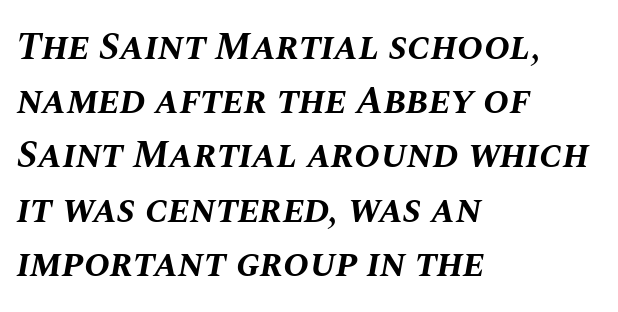
Unmarked baselines from the first word to the last. Regarding leading, the lines here are spaced in the standard way. The passage shown is typed in a proportional face where columns would drift. The glyphs have the mass of a bold cut. These lines are set flush left with a ragged right edge.
